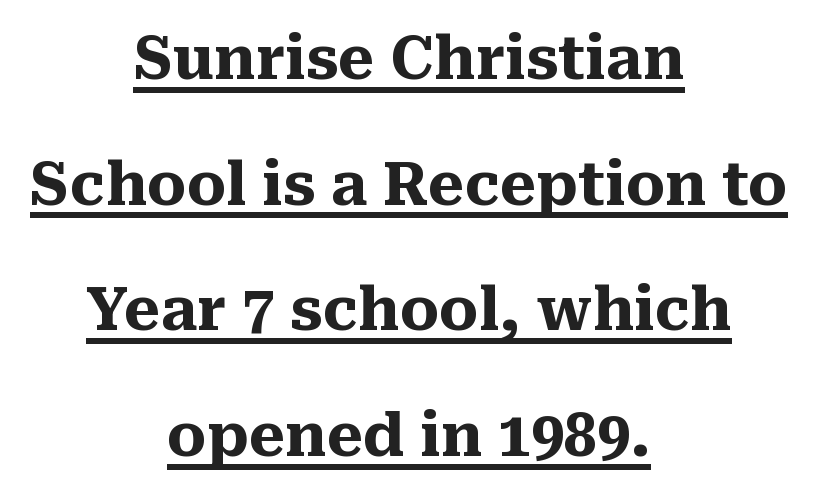
{"serif": "yes", "italic": "no", "bold": "yes", "weight": "heavy", "width": "normal", "stroke_contrast": "medium", "x_height": "medium", "monospaced": "no", "underline": "yes", "align": "center", "line_spacing": "loose", "line_spacing_ratio": 2.13, "letter_spacing": "normal", "letter_spacing_em": 0.0, "glyph_px": 59}
